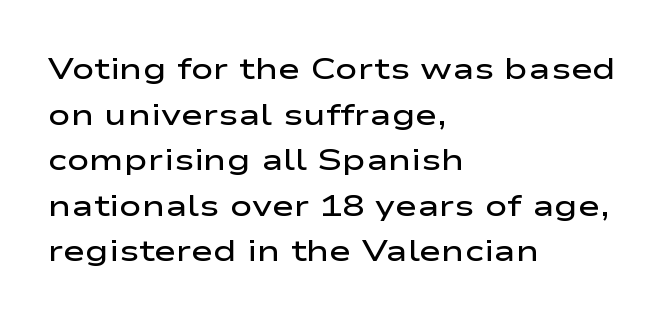
{"serif": "no", "italic": "no", "bold": "semi", "weight": "semibold", "width": "wide", "stroke_contrast": "low", "x_height": "medium", "monospaced": "no", "underline": "no", "align": "left", "line_spacing": "normal", "line_spacing_ratio": 1.52, "letter_spacing": "normal", "letter_spacing_em": 0.0, "glyph_px": 30}
